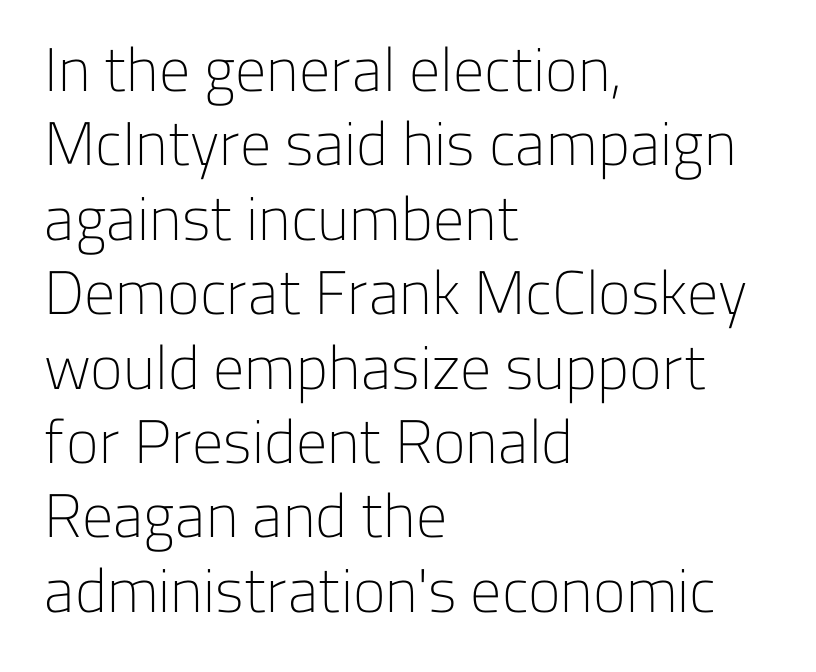
Q: Is the text bold? A: No.
Q: Is the text italic (slanted)? A: No, it is upright.
Q: Is the typeface a serif or a sans-serif typeface? A: Sans-serif.
Q: Is the text underlined? A: No.
Q: How is the paragraph aligned? A: Left-aligned.
Q: Is the spacing between letters normal or unusually wide? A: Normal.
Q: Width (condensed, normal, or wide)? A: Normal.
Q: Stroke contrast? A: Low.
Q: x-height? A: Medium.
Q: Monospaced? A: No.
